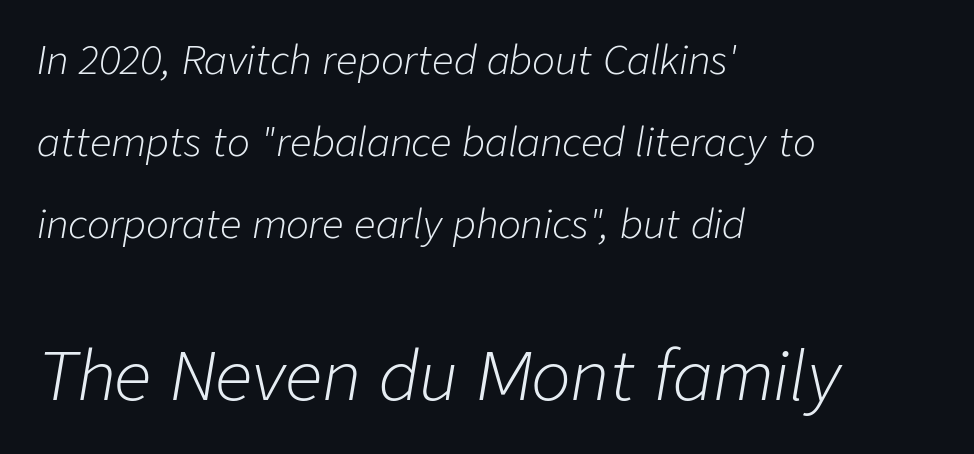
Q: Is the text bold? A: No.
Q: Is the text italic (slanted)? A: Yes, it leans right by about 9 degrees.
Q: Is the text underlined? A: No.
Q: How is the paragraph aligned? A: Left-aligned.
Q: Is the spacing between letters normal or unusually wide? A: Normal.
Q: Is the spacing between lines tight, normal or loose? A: Loose.
Q: Which block of text is set in a larger size, the first (top) or the second (bottom)? A: The second (bottom) one.
Q: Width (condensed, normal, or wide)? A: Normal.
Q: Stroke contrast? A: Low.
Q: x-height? A: Medium.
Q: Monospaced? A: No.
